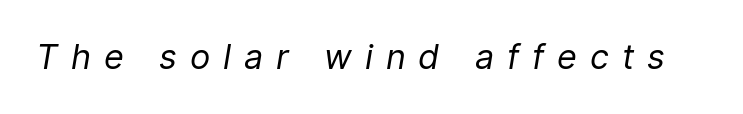
The gaps between neighbouring characters are conspicuously large. Quick note: italic. Do the characters align in a grid? No, the font is proportional. The space directly below the letters is spotless. The characters are drawn with everyday or finer stroke widths.
